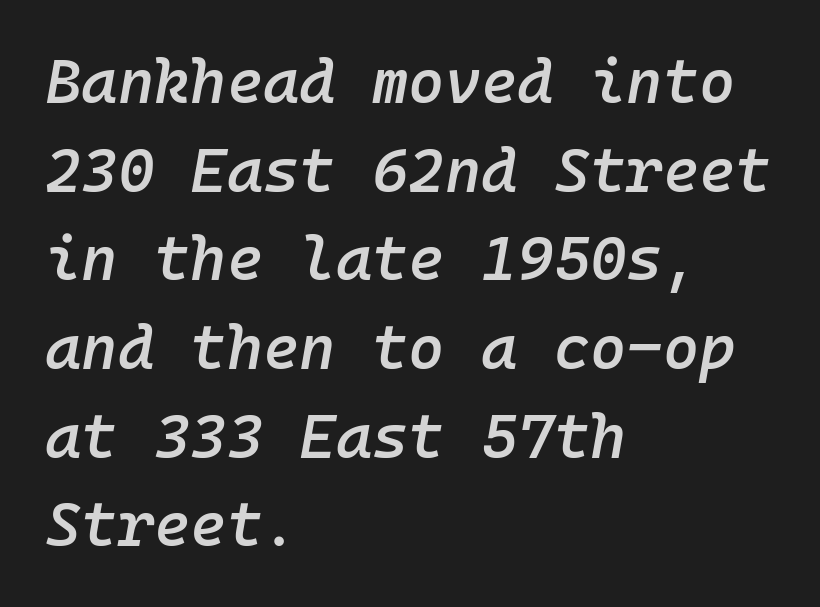
Q: Is the text bold? A: Semi-bold.
Q: Is the text italic (slanted)? A: Yes, it leans right by about 10 degrees.
Q: Is the text underlined? A: No.
Q: How is the paragraph aligned? A: Left-aligned.
Q: Is the spacing between letters normal or unusually wide? A: Normal.
Q: Is the spacing between lines tight, normal or loose? A: Normal.
Q: Width (condensed, normal, or wide)? A: Normal.
Q: Stroke contrast? A: Low.
Q: x-height? A: Medium.
Q: Monospaced? A: Yes.
